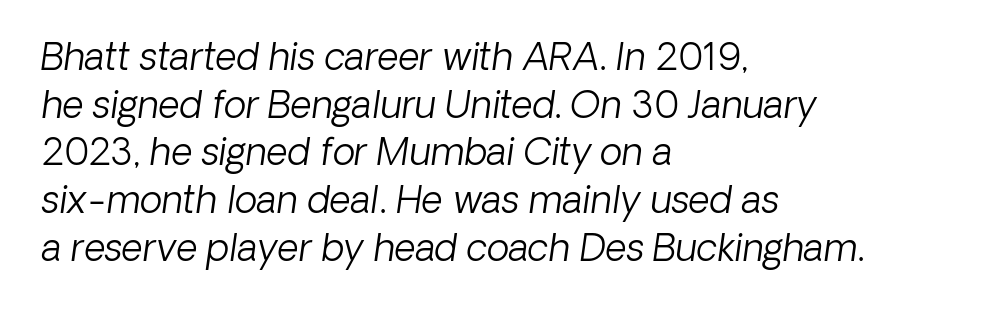
Q: Is the text bold? A: No.
Q: Is the typeface a serif or a sans-serif typeface? A: Sans-serif.
Q: Is the text underlined? A: No.
Q: How is the paragraph aligned? A: Left-aligned.
Q: Is the spacing between letters normal or unusually wide? A: Normal.
Q: Is the spacing between lines tight, normal or loose? A: Normal.
Q: Width (condensed, normal, or wide)? A: Normal.
Q: Stroke contrast? A: Low.
Q: x-height? A: Medium.
Q: Monospaced? A: No.
